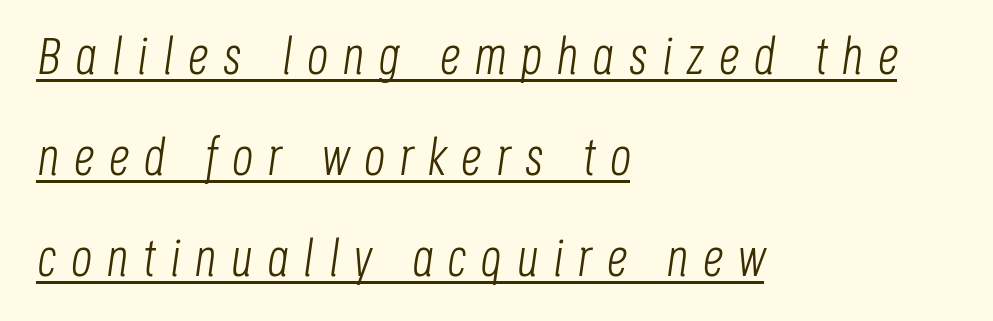
Q: Is the text bold? A: No.
Q: Is the text italic (slanted)? A: Yes, it leans right by about 8 degrees.
Q: Is the text underlined? A: Yes.
Q: How is the paragraph aligned? A: Left-aligned.
Q: Is the spacing between letters normal or unusually wide? A: Unusually wide.
Q: Is the spacing between lines tight, normal or loose? A: Loose.
Q: Width (condensed, normal, or wide)? A: Condensed.
Q: Stroke contrast? A: Low.
Q: x-height? A: Large.
Q: Monospaced? A: No.
